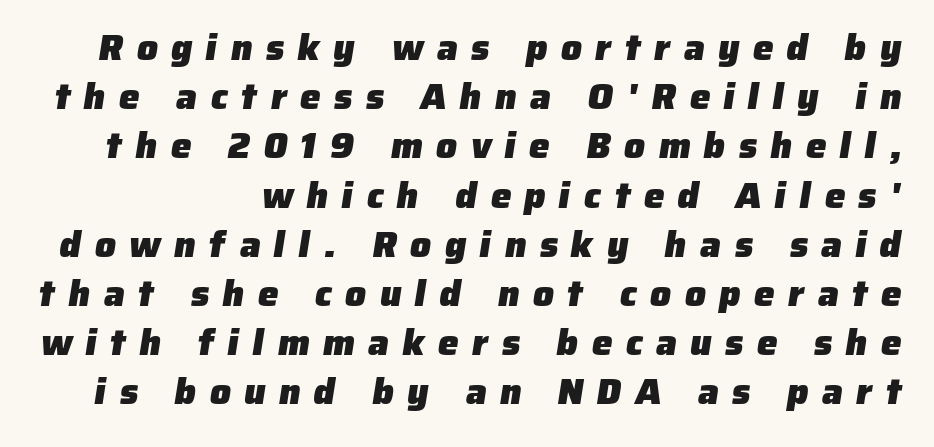
The image shows 37 px heavy sans-serif type; set normal line spacing (1.33x), unusually wide letter spacing (+0.36 em), not underlined; low stroke contrast and a medium x-height.
